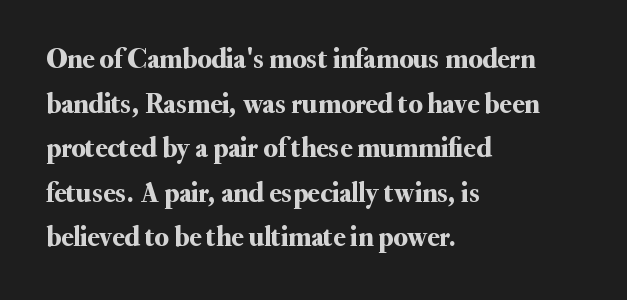
The image shows 28 px serif type, upright; set left-aligned, normal line spacing (1.59x), normal letter spacing, not underlined; medium stroke contrast and a small x-height.
